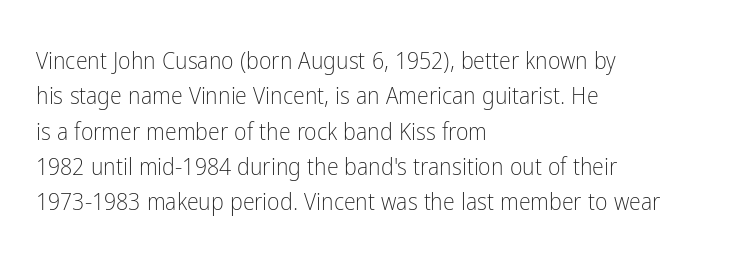
Q: Is the text bold? A: No.
Q: Is the text italic (slanted)? A: No, it is upright.
Q: Is the text underlined? A: No.
Q: How is the paragraph aligned? A: Left-aligned.
Q: Is the spacing between letters normal or unusually wide? A: Normal.
Q: Is the spacing between lines tight, normal or loose? A: Normal.
